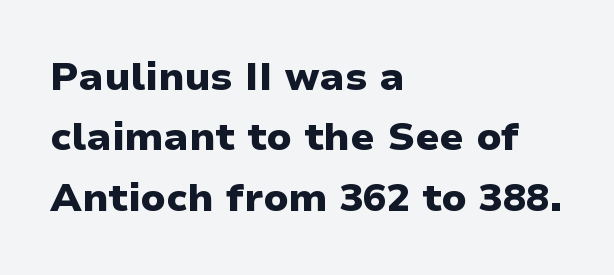
Q: Is the text bold? A: Yes.
Q: Is the text italic (slanted)? A: No, it is upright.
Q: Is the typeface a serif or a sans-serif typeface? A: Sans-serif.
Q: Is the text underlined? A: No.
Q: How is the paragraph aligned? A: Left-aligned.
Q: Is the spacing between letters normal or unusually wide? A: Normal.
Q: Is the spacing between lines tight, normal or loose? A: Normal.
Q: Width (condensed, normal, or wide)? A: Normal.
Q: Stroke contrast? A: Low.
Q: x-height? A: Medium.
Q: Monospaced? A: No.
